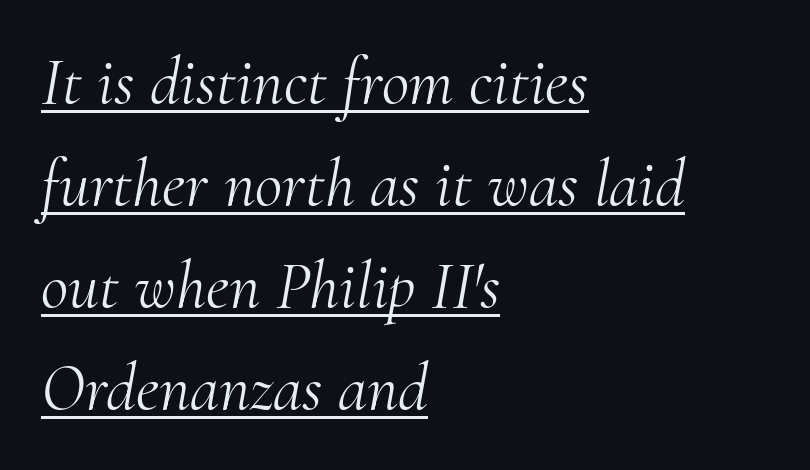
Q: Is the text bold? A: No.
Q: Is the text italic (slanted)? A: Yes, it leans right by about 10 degrees.
Q: Is the typeface a serif or a sans-serif typeface? A: Serif.
Q: Is the text underlined? A: Yes.
Q: How is the paragraph aligned? A: Left-aligned.
Q: Is the spacing between letters normal or unusually wide? A: Normal.
Q: Is the spacing between lines tight, normal or loose? A: Normal.
Q: Width (condensed, normal, or wide)? A: Normal.
Q: Stroke contrast? A: Medium.
Q: x-height? A: Small.
Q: Monospaced? A: No.
